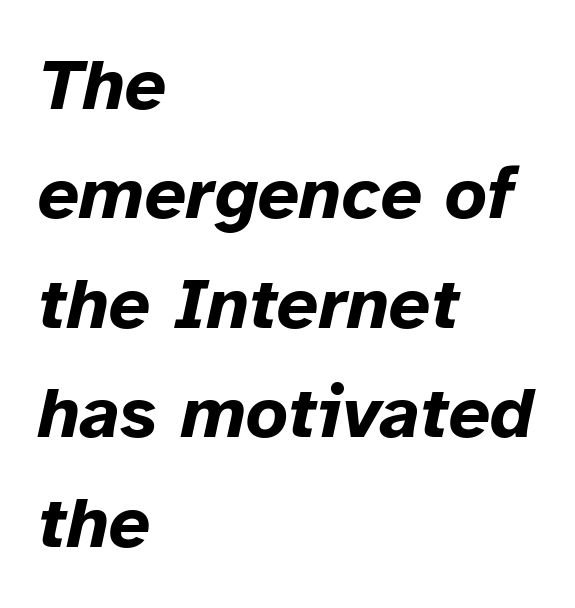
The image shows 73 px bold type, italic (leaning right); set left-aligned, normal line spacing (1.5x), normal letter spacing, not underlined; low stroke contrast and a medium x-height.
